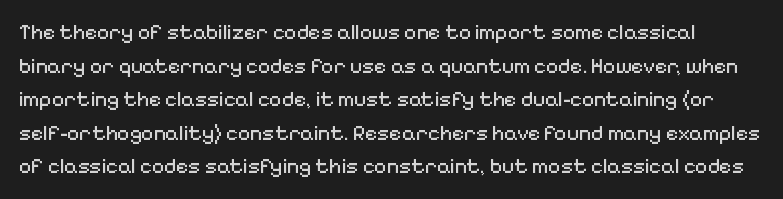
The image shows 21 px text type, upright; set normal line spacing (1.6x), normal letter spacing, not underlined.
